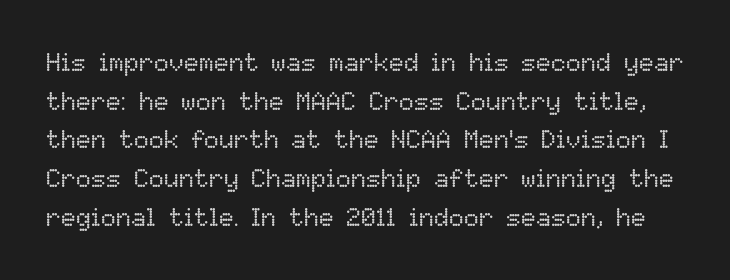
Q: Is the text bold? A: No.
Q: Is the text italic (slanted)? A: No, it is upright.
Q: Is the text underlined? A: No.
Q: Is the spacing between letters normal or unusually wide? A: Normal.
Q: Is the spacing between lines tight, normal or loose? A: Normal.
